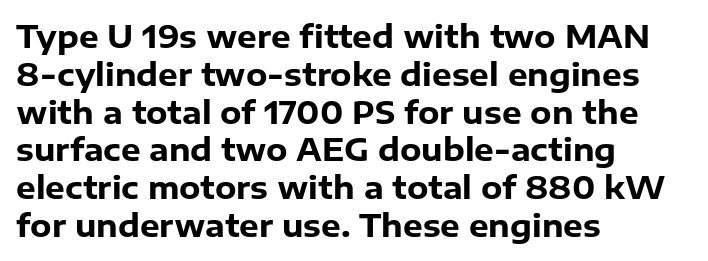
Varying glyph widths throughout — classic text-font behaviour. The passage shown is emphatically bold. The gap between lines stays unmarked. This sample is left-justified, so line endings fall wherever the words run out. No feet cap the strokes, marking this as sans-serif type.
